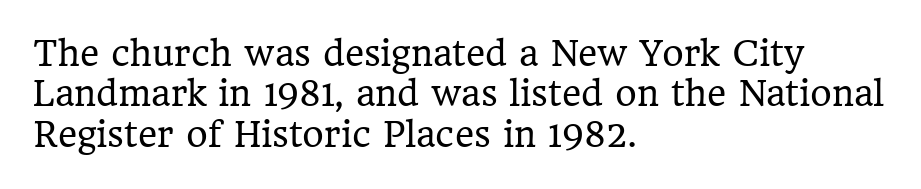
The image shows 33 px regular-weight serif type, upright; set left-aligned, line spacing 1.22x, normal letter spacing, not underlined; low stroke contrast and a medium x-height.
